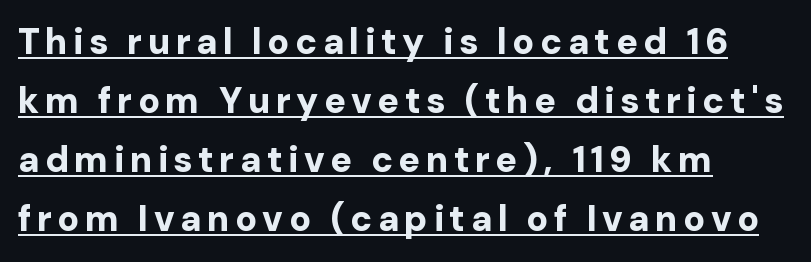
Q: Is the text bold? A: Yes.
Q: Is the text italic (slanted)? A: No, it is upright.
Q: Is the typeface a serif or a sans-serif typeface? A: Sans-serif.
Q: Is the text underlined? A: Yes.
Q: How is the paragraph aligned? A: Left-aligned.
Q: Is the spacing between lines tight, normal or loose? A: Normal.
Q: Width (condensed, normal, or wide)? A: Normal.
Q: Stroke contrast? A: Low.
Q: x-height? A: Medium.
Q: Monospaced? A: No.
